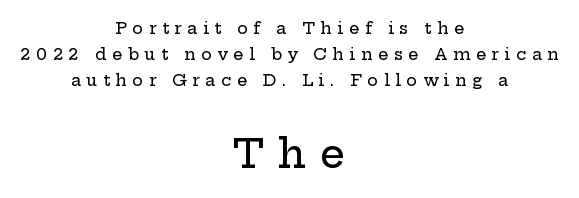
{"serif": "yes", "italic": "no", "width": "wide", "stroke_contrast": "low", "x_height": "medium", "monospaced": "no", "underline": "no", "align": "center", "line_spacing": "normal", "line_spacing_ratio": 1.63, "letter_spacing": "wide", "letter_spacing_em": 0.35, "larger_block": "second", "size_ratio": 2.5, "glyph_px": 40}
